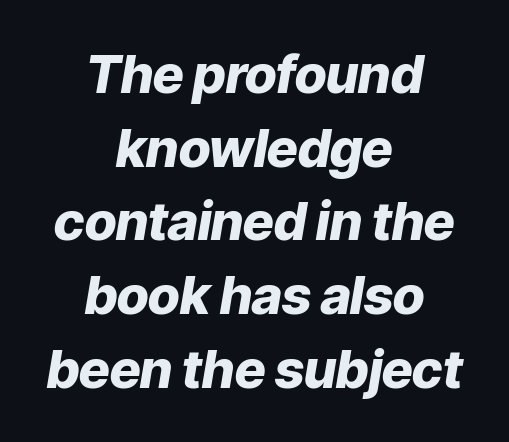
Q: Is the text bold? A: Yes.
Q: Is the text italic (slanted)? A: Yes, it leans right by about 9 degrees.
Q: Is the text underlined? A: No.
Q: How is the paragraph aligned? A: Centered.
Q: Is the spacing between letters normal or unusually wide? A: Normal.
Q: Is the spacing between lines tight, normal or loose? A: Normal.
Q: Width (condensed, normal, or wide)? A: Normal.
Q: Stroke contrast? A: Low.
Q: x-height? A: Medium.
Q: Monospaced? A: No.
